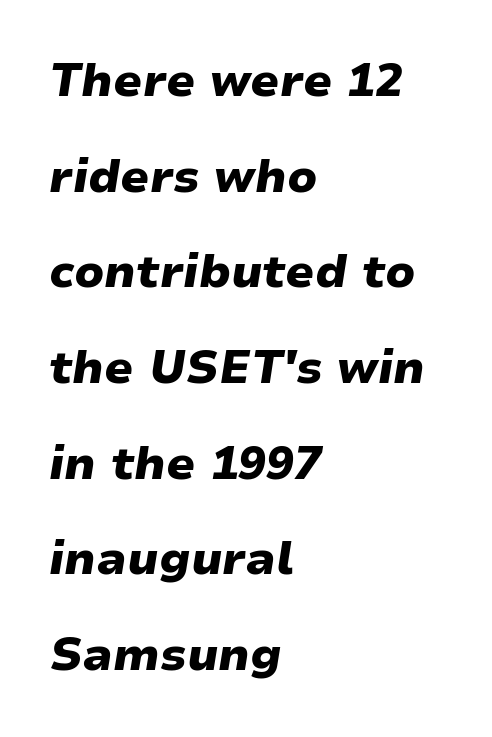
Q: Is the text bold? A: Yes.
Q: Is the text italic (slanted)? A: Yes, it leans right by about 9 degrees.
Q: Is the text underlined? A: No.
Q: How is the paragraph aligned? A: Left-aligned.
Q: Is the spacing between letters normal or unusually wide? A: Normal.
Q: Is the spacing between lines tight, normal or loose? A: Loose.
Q: Width (condensed, normal, or wide)? A: Wide.
Q: Stroke contrast? A: Low.
Q: x-height? A: Medium.
Q: Monospaced? A: No.
